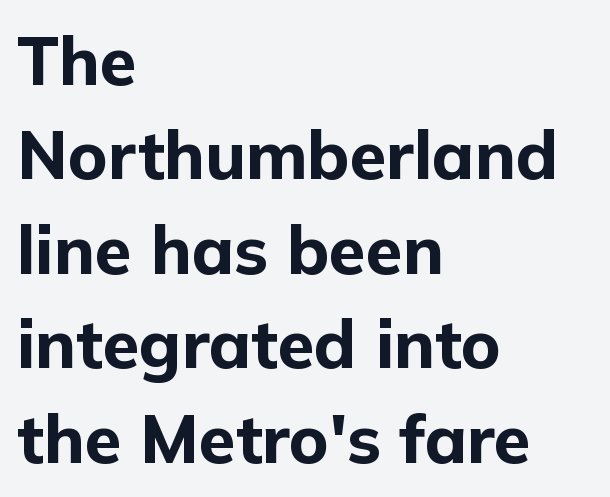
{"serif": "no", "italic": "no", "bold": "yes", "weight": "bold", "width": "normal", "stroke_contrast": "low", "x_height": "medium", "monospaced": "no", "underline": "no", "align": "left", "line_spacing": "normal", "line_spacing_ratio": 1.41, "letter_spacing": "normal", "letter_spacing_em": 0.0, "glyph_px": 67}
